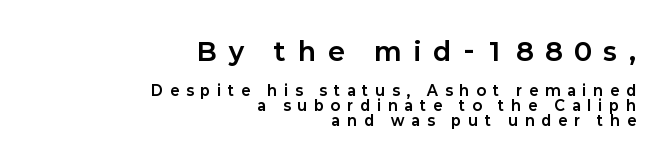
{"italic": "no", "bold": "yes", "underline": "no", "align": "right", "line_spacing": "tight", "line_spacing_ratio": 1.05, "letter_spacing": "wide", "letter_spacing_em": 0.5, "larger_block": "first", "size_ratio": 1.79, "glyph_px": 25}
